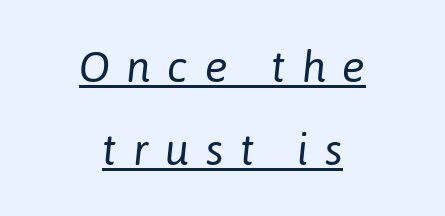
Each word looks stretched out because of the extra space between its letters. Weight class: somewhere from thin through regular. Is the type slanted? Yes — the strokes lean at a clear angle. Successive baselines arrive slowly, with a big drop between each. Note the varied advance widths — an 'i' is clearly narrower than an 'm'.
